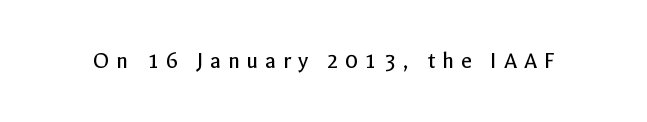
Each word looks stretched out because of the extra space between its letters. Each stroke keeps to a modest, everyday thickness or less. Is there any slant? The stems are plumb. Check the space under the baseline: it is left empty.
